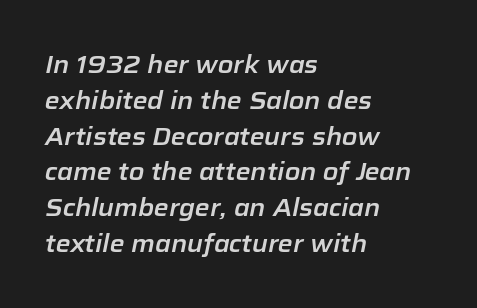
The image shows 24 px text type, italic (leaning right); set left-aligned, normal line spacing (1.49x), normal letter spacing, not underlined.
